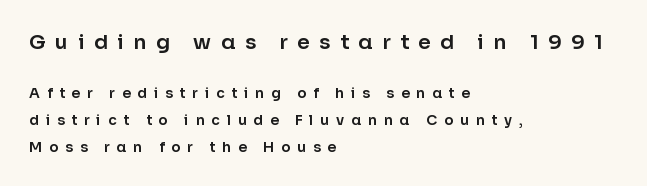
{"italic": "no", "underline": "no", "align": "left", "line_spacing": "loose", "line_spacing_ratio": 1.93, "letter_spacing": "wide", "letter_spacing_em": 0.48, "larger_block": "first", "size_ratio": 1.43, "glyph_px": 20}
